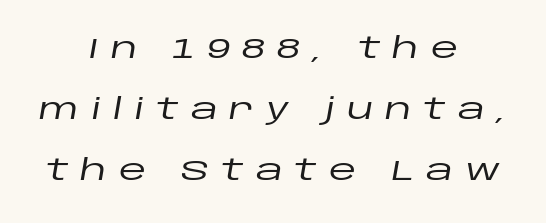
The image shows 28 px wide type, italic (leaning right); set centered, loose line spacing (2.18x), unusually wide letter spacing (+0.42 em), not underlined; low stroke contrast and a large x-height.
